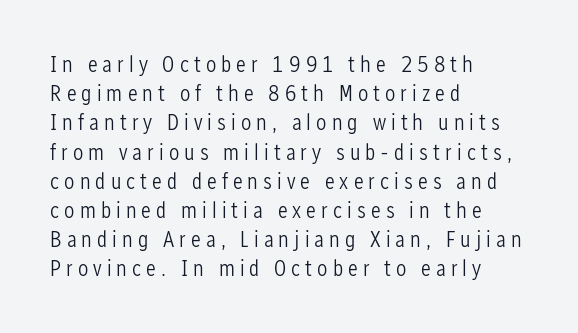
Q: Is the text bold? A: No.
Q: Is the text italic (slanted)? A: No, it is upright.
Q: Is the text underlined? A: No.
Q: How is the paragraph aligned? A: Left-aligned.
Q: Is the spacing between letters normal or unusually wide? A: Unusually wide.
Q: Is the spacing between lines tight, normal or loose? A: Normal.
